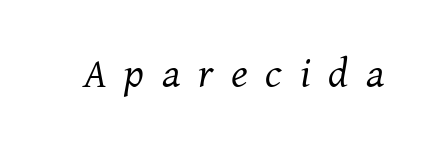
{"serif": "yes", "italic": "yes", "lean": "right", "slant_degrees": 8, "bold": "no", "weight": "regular", "width": "normal", "stroke_contrast": "medium", "x_height": "medium", "monospaced": "no", "underline": "no", "letter_spacing": "wide", "letter_spacing_em": 0.41, "glyph_px": 43}
